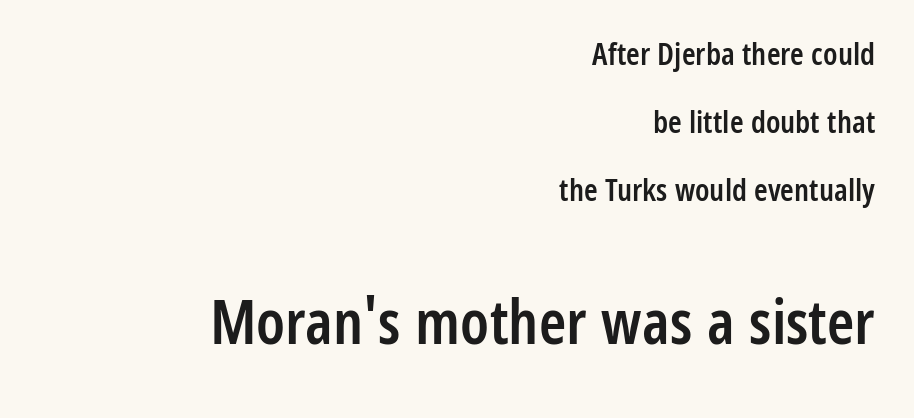
The image shows 62 px semibold, condensed sans-serif type, upright; set right-aligned, loose line spacing (2.2x), normal letter spacing, not underlined; the second (bottom) block is 2.0x larger; low stroke contrast and a medium x-height.
